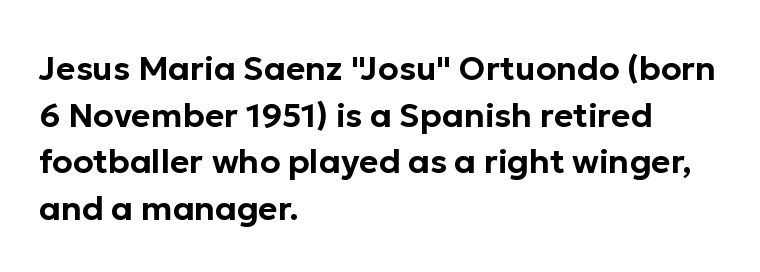
The zone under the glyphs is completely vacant. You could not count columns in this text — the font is proportionally spaced. Compared with typical paragraphs, the rows here are spaced about the same. This is roman type, the default non-slanted kind.
